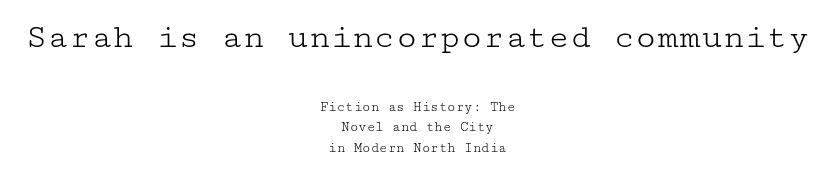
{"serif": "yes", "italic": "no", "bold": "no", "weight": "light", "width": "wide", "stroke_contrast": "low", "x_height": "medium", "underline": "no", "align": "center", "line_spacing": "normal", "line_spacing_ratio": 1.47, "letter_spacing": "normal", "letter_spacing_em": 0.0, "larger_block": "first", "size_ratio": 2.57, "glyph_px": 36}
